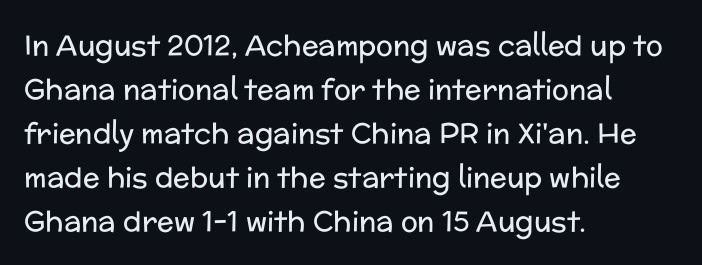
Unlike a traditional serif, this face leaves its strokes unadorned. Leftover space on each line is placed entirely after the last word. Is this a fixed-width face? No — the glyphs have proportional, varying widths. Has an underline been added? It has not. Style check: upright. Each stroke keeps to a modest, everyday thickness or less.
